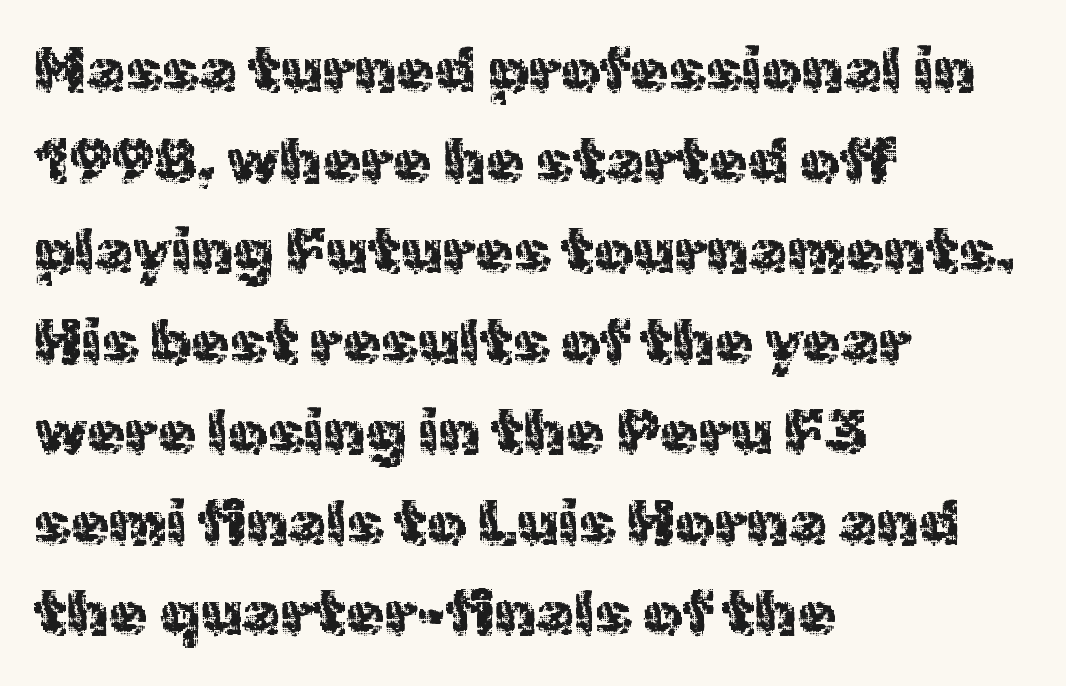
Q: Is the text italic (slanted)? A: No, it is upright.
Q: Is the typeface a serif or a sans-serif typeface? A: Sans-serif.
Q: Is the text underlined? A: No.
Q: How is the paragraph aligned? A: Left-aligned.
Q: Is the spacing between letters normal or unusually wide? A: Normal.
Q: Is the spacing between lines tight, normal or loose? A: Normal.
Q: Width (condensed, normal, or wide)? A: Normal.
Q: x-height? A: Medium.
Q: Monospaced? A: No.
